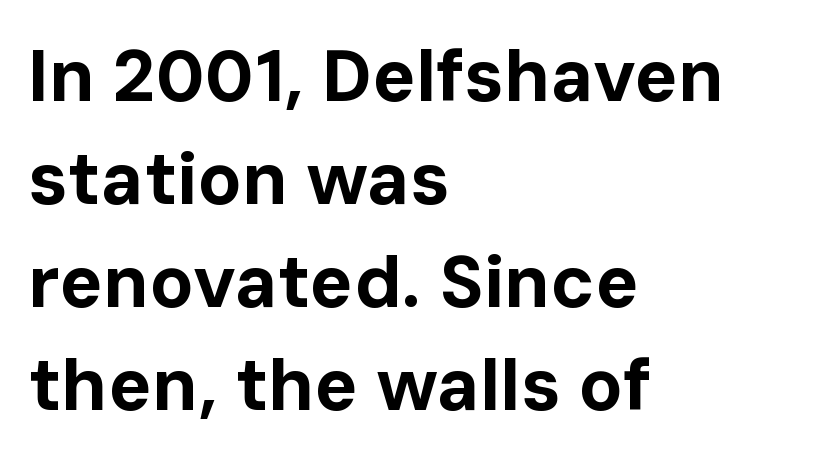
Glyph-to-glyph distance matches everyday printed text. Varying glyph widths throughout — classic text-font behaviour. Reading down the block, your eye returns to a fixed left position each line. Only glyphs here, with clear space below each row.
